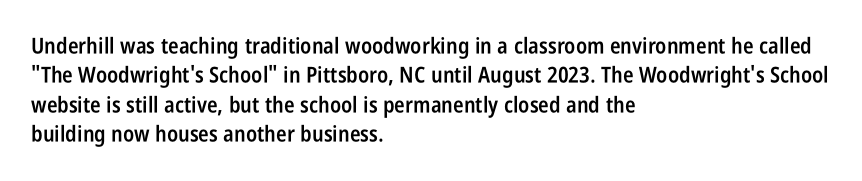
The image shows 22 px text type, upright; set left-aligned, normal line spacing (1.33x), normal letter spacing, not underlined.
